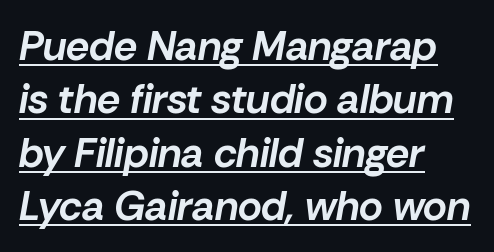
The image shows 41 px bold type, italic (leaning right); set left-aligned, normal line spacing (1.3x), normal letter spacing, underlined; low stroke contrast and a medium x-height.
